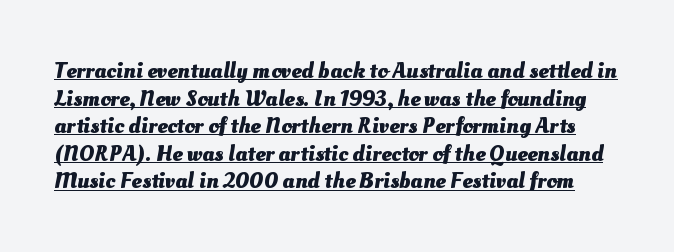
The image shows 23 px bold type; set line spacing 1.2x, normal letter spacing, underlined.
